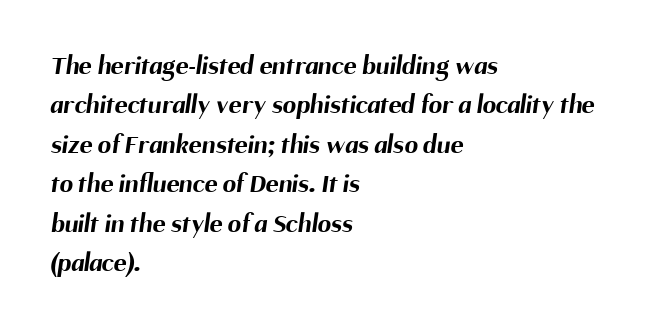
Q: Is the text bold? A: Yes.
Q: Is the text underlined? A: No.
Q: How is the paragraph aligned? A: Left-aligned.
Q: Is the spacing between letters normal or unusually wide? A: Normal.
Q: Is the spacing between lines tight, normal or loose? A: Normal.
